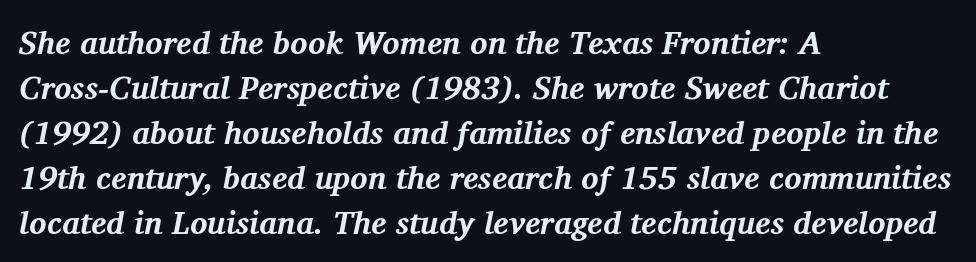
Q: Is the text bold? A: Yes.
Q: Is the text italic (slanted)? A: Yes, it leans right by about 11 degrees.
Q: Is the typeface a serif or a sans-serif typeface? A: Serif.
Q: Is the text underlined? A: No.
Q: How is the paragraph aligned? A: Left-aligned.
Q: Is the spacing between letters normal or unusually wide? A: Normal.
Q: Is the spacing between lines tight, normal or loose? A: Normal.
Q: Width (condensed, normal, or wide)? A: Normal.
Q: Stroke contrast? A: Medium.
Q: x-height? A: Medium.
Q: Monospaced? A: No.
